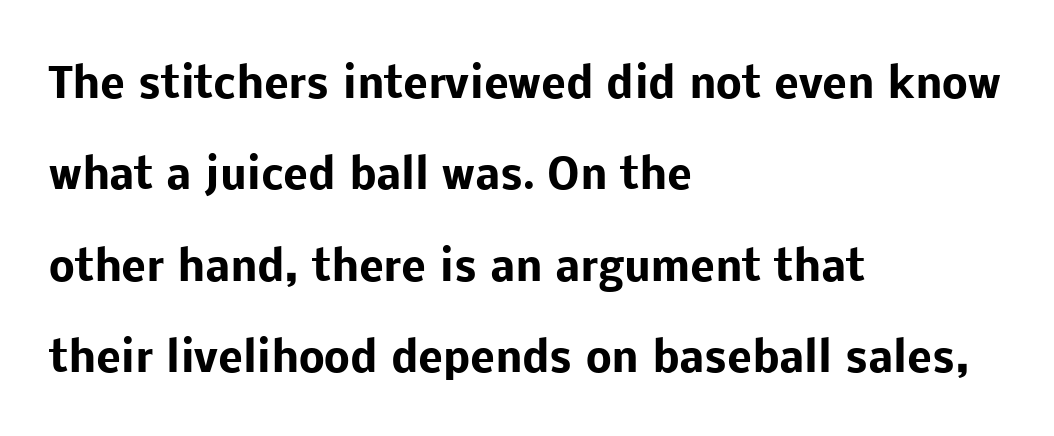
Layout note: lines flush left. How heavy is the stroke? Heavy — this is a bold. These lines are rendered in a variable-pitch font. Stroke terminals: plain, sans-serif.
